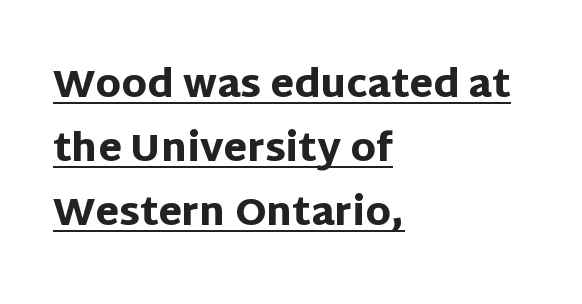
Q: Is the text bold? A: Yes.
Q: Is the text italic (slanted)? A: No, it is upright.
Q: Is the typeface a serif or a sans-serif typeface? A: Sans-serif.
Q: Is the text underlined? A: Yes.
Q: How is the paragraph aligned? A: Left-aligned.
Q: Is the spacing between letters normal or unusually wide? A: Normal.
Q: Is the spacing between lines tight, normal or loose? A: Normal.
Q: Width (condensed, normal, or wide)? A: Normal.
Q: Stroke contrast? A: Low.
Q: x-height? A: Large.
Q: Monospaced? A: No.
